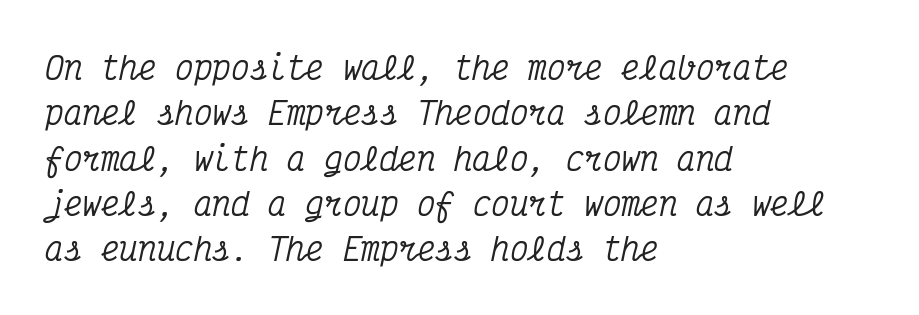
{"serif": "yes", "italic": "yes", "lean": "right", "slant_degrees": 12, "width": "condensed", "stroke_contrast": "medium", "x_height": "medium", "monospaced": "yes", "underline": "no", "align": "left", "line_spacing": "normal", "line_spacing_ratio": 1.46, "letter_spacing": "normal", "letter_spacing_em": 0.0, "glyph_px": 31}
